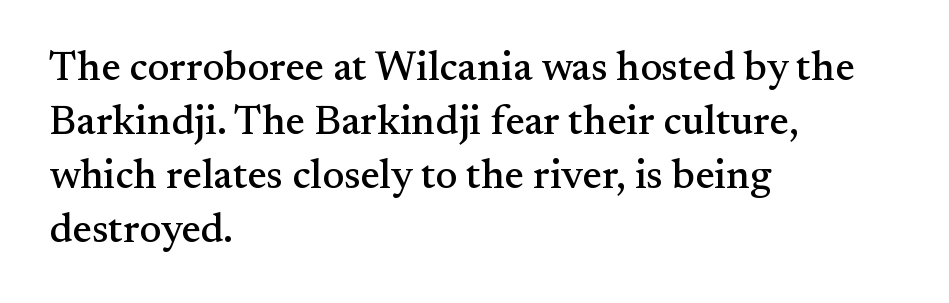
Q: Is the text italic (slanted)? A: No, it is upright.
Q: Is the typeface a serif or a sans-serif typeface? A: Serif.
Q: Is the text underlined? A: No.
Q: How is the paragraph aligned? A: Left-aligned.
Q: Is the spacing between letters normal or unusually wide? A: Normal.
Q: Is the spacing between lines tight, normal or loose? A: Normal.
Q: Width (condensed, normal, or wide)? A: Normal.
Q: Stroke contrast? A: Medium.
Q: x-height? A: Small.
Q: Monospaced? A: No.
